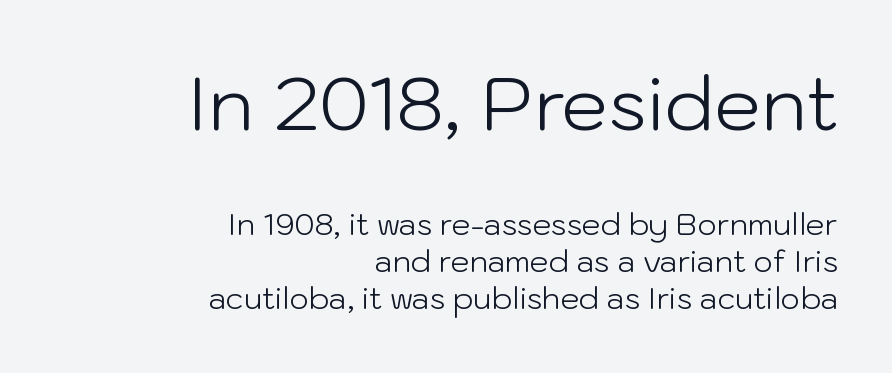
Q: Is the text bold? A: No.
Q: Is the text italic (slanted)? A: No, it is upright.
Q: Is the typeface a serif or a sans-serif typeface? A: Sans-serif.
Q: Is the text underlined? A: No.
Q: How is the paragraph aligned? A: Right-aligned.
Q: Is the spacing between letters normal or unusually wide? A: Normal.
Q: Which block of text is set in a larger size, the first (top) or the second (bottom)? A: The first (top) one.
Q: Width (condensed, normal, or wide)? A: Normal.
Q: Stroke contrast? A: Low.
Q: x-height? A: Medium.
Q: Monospaced? A: No.
